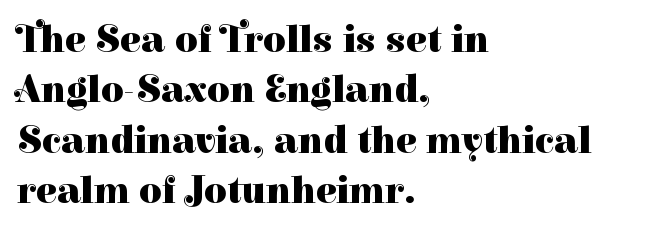
In terms of weight, the rendering is a true, heavy bold. Which margin do the lines hug? The left one — the right edge is uneven. Regular leading. Observe the serifs anchoring each vertical stroke in this sample.
